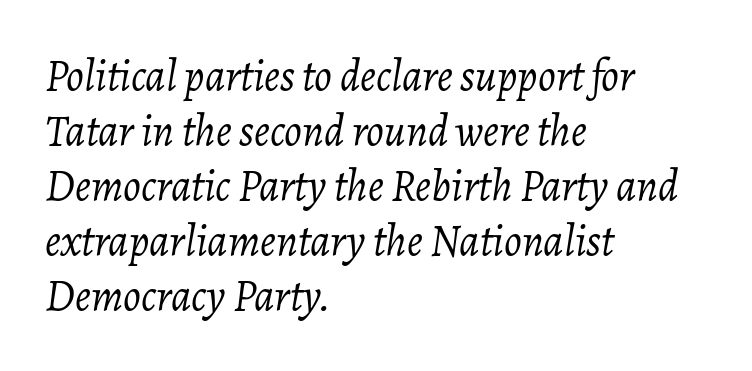
Q: Is the text bold? A: No.
Q: Is the text italic (slanted)? A: Yes, it leans right by about 7 degrees.
Q: Is the text underlined? A: No.
Q: How is the paragraph aligned? A: Left-aligned.
Q: Is the spacing between letters normal or unusually wide? A: Normal.
Q: Is the spacing between lines tight, normal or loose? A: Normal.
Q: Width (condensed, normal, or wide)? A: Normal.
Q: Stroke contrast? A: Low.
Q: x-height? A: Medium.
Q: Monospaced? A: No.
